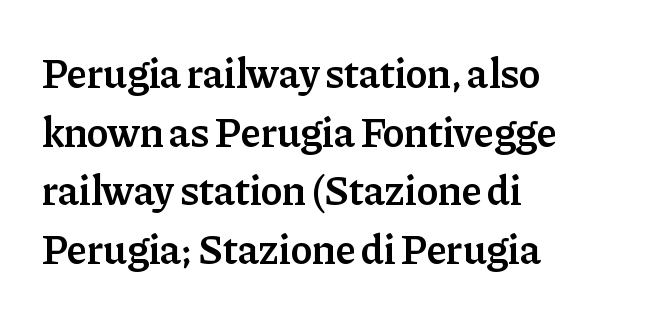
{"serif": "yes", "italic": "no", "bold": "semi", "weight": "semibold", "width": "normal", "stroke_contrast": "low", "x_height": "medium", "monospaced": "no", "underline": "no", "align": "left", "line_spacing": "normal", "line_spacing_ratio": 1.43, "letter_spacing": "normal", "letter_spacing_em": 0.0, "glyph_px": 41}
